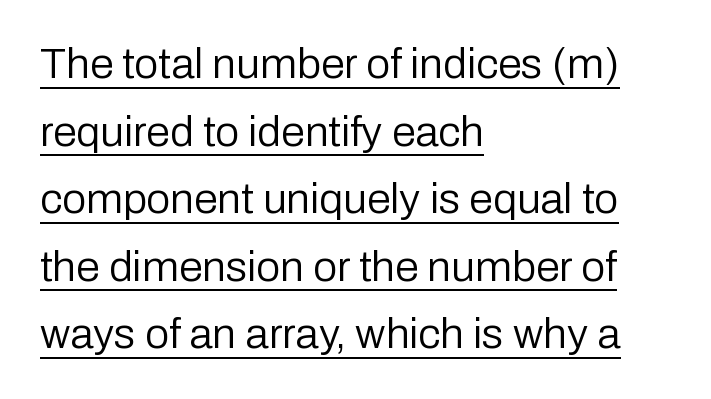
Q: Is the text bold? A: No.
Q: Is the text italic (slanted)? A: No, it is upright.
Q: Is the typeface a serif or a sans-serif typeface? A: Sans-serif.
Q: Is the text underlined? A: Yes.
Q: How is the paragraph aligned? A: Left-aligned.
Q: Is the spacing between letters normal or unusually wide? A: Normal.
Q: Is the spacing between lines tight, normal or loose? A: Normal.
Q: Width (condensed, normal, or wide)? A: Normal.
Q: Stroke contrast? A: Low.
Q: x-height? A: Medium.
Q: Monospaced? A: No.
